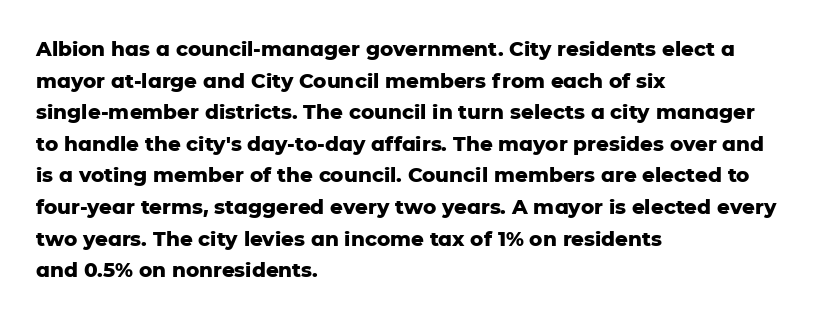
Q: Is the text bold? A: Yes.
Q: Is the text italic (slanted)? A: No, it is upright.
Q: Is the text underlined? A: No.
Q: How is the paragraph aligned? A: Left-aligned.
Q: Is the spacing between letters normal or unusually wide? A: Normal.
Q: Is the spacing between lines tight, normal or loose? A: Normal.
